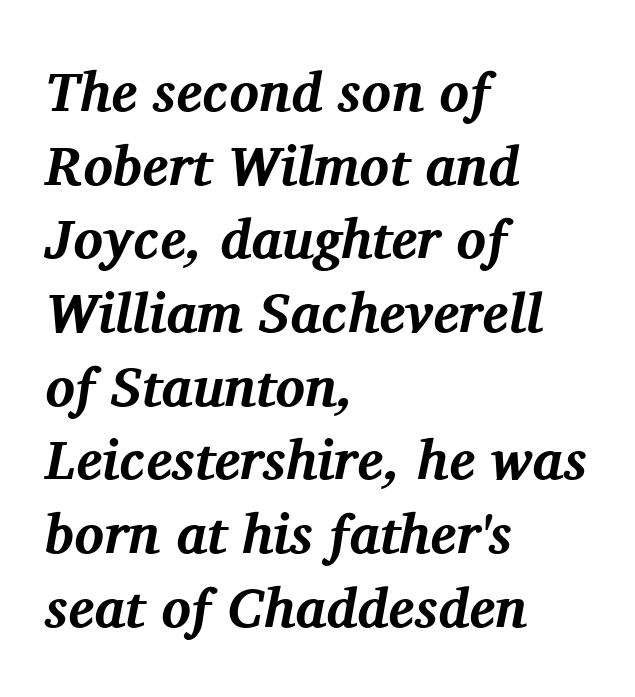
{"serif": "yes", "italic": "yes", "lean": "right", "slant_degrees": 11, "bold": "yes", "weight": "bold", "width": "normal", "stroke_contrast": "medium", "x_height": "medium", "monospaced": "no", "underline": "no", "align": "left", "line_spacing": "normal", "line_spacing_ratio": 1.34, "letter_spacing": "normal", "letter_spacing_em": 0.0, "glyph_px": 55}
